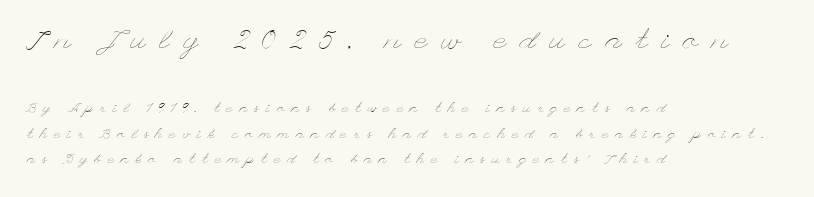
{"bold": "no", "weight": "thin", "width": "wide", "stroke_contrast": "low", "x_height": "small", "underline": "no", "align": "left", "line_spacing_ratio": 1.84, "letter_spacing": "wide", "letter_spacing_em": 0.49, "larger_block": "first", "size_ratio": 2.0, "glyph_px": 28}
